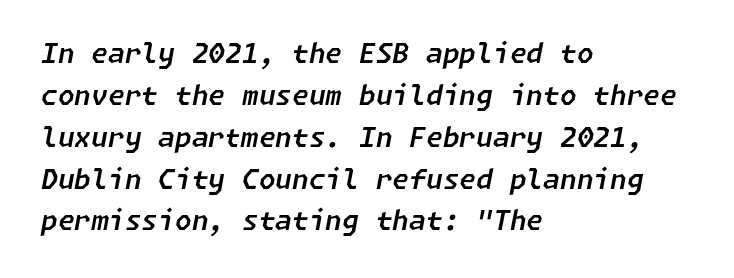
Q: Is the text italic (slanted)? A: Yes, it leans right by about 11 degrees.
Q: Is the text underlined? A: No.
Q: How is the paragraph aligned? A: Left-aligned.
Q: Is the spacing between letters normal or unusually wide? A: Normal.
Q: Is the spacing between lines tight, normal or loose? A: Normal.
